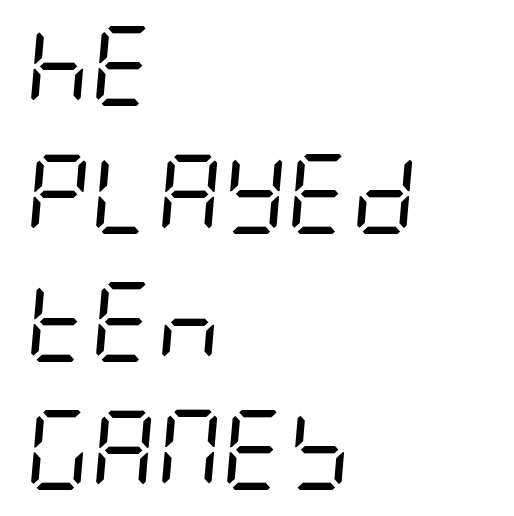
{"italic": "yes", "lean": "right", "slant_degrees": 5, "bold": "no", "weight": "regular", "width": "condensed", "stroke_contrast": "low", "x_height": "large", "underline": "no", "align": "left", "line_spacing": "normal", "line_spacing_ratio": 1.6, "letter_spacing": "normal", "letter_spacing_em": 0.0, "glyph_px": 80}
